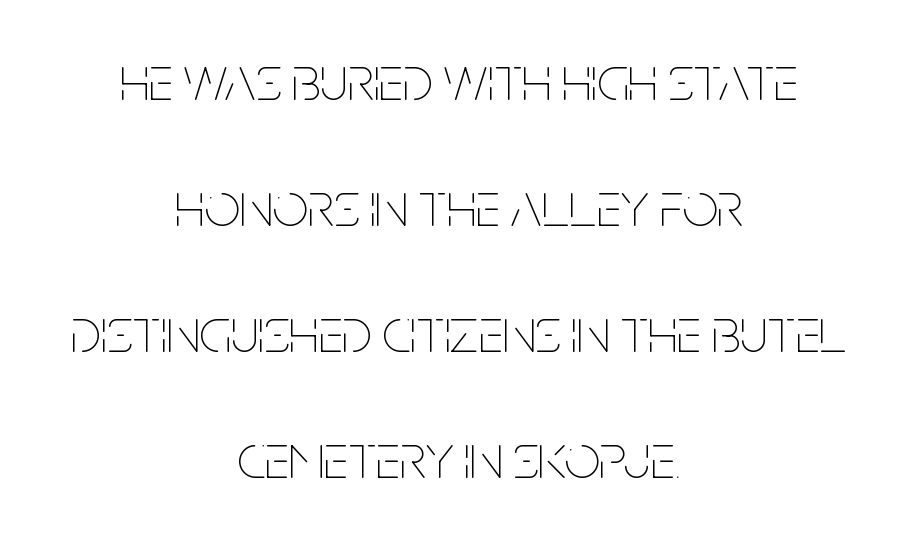
The image shows 63 px thin, condensed type, upright; set centered, loose line spacing (2.0x), normal letter spacing, not underlined; low stroke contrast and a large x-height.
